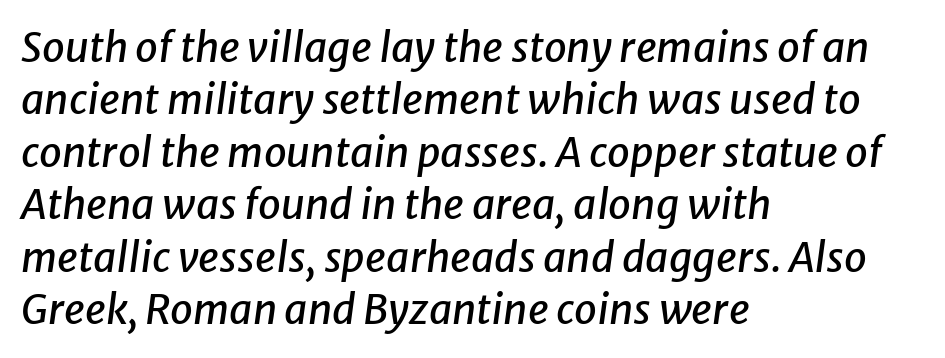
Q: Is the text italic (slanted)? A: Yes, it leans right by about 8 degrees.
Q: Is the text underlined? A: No.
Q: How is the paragraph aligned? A: Left-aligned.
Q: Is the spacing between letters normal or unusually wide? A: Normal.
Q: Is the spacing between lines tight, normal or loose? A: Normal.
Q: Width (condensed, normal, or wide)? A: Normal.
Q: Stroke contrast? A: Low.
Q: x-height? A: Medium.
Q: Monospaced? A: No.
